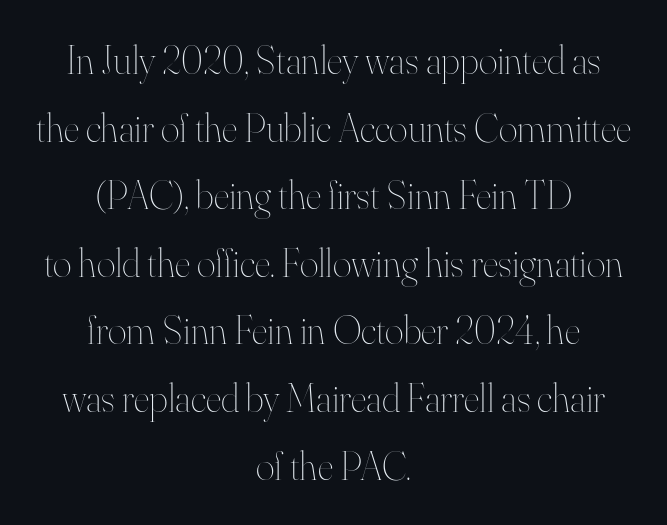
Is there much room between lines? A standard amount, neither cramped nor airy. Unlike italic type, these characters show no tilt at all. The font is comparable to plain body text, perhaps lighter. Check the space under the baseline: it is left empty. The rendering positions every line midway between the sides.
